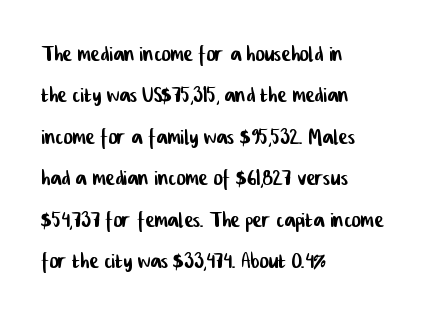
Layout note: lines flush left. The words here are not underlined. Vertically, the passage feels balanced, rows spaced as you'd expect. Default kerning and tracking; the words read as compact shapes. Font category for this specimen: sans-serif. Here the designer chose a conventional face with non-uniform glyph widths.
